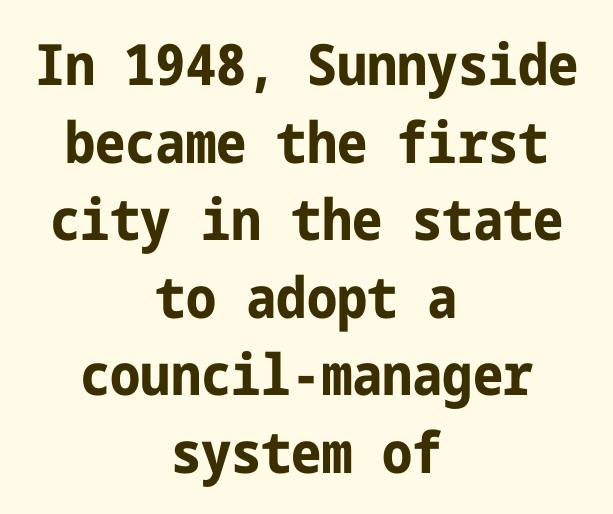
Q: Is the text bold? A: Yes.
Q: Is the text italic (slanted)? A: No, it is upright.
Q: Is the typeface a serif or a sans-serif typeface? A: Sans-serif.
Q: Is the text underlined? A: No.
Q: How is the paragraph aligned? A: Centered.
Q: Is the spacing between letters normal or unusually wide? A: Normal.
Q: Is the spacing between lines tight, normal or loose? A: Normal.
Q: Width (condensed, normal, or wide)? A: Condensed.
Q: Stroke contrast? A: Low.
Q: x-height? A: Medium.
